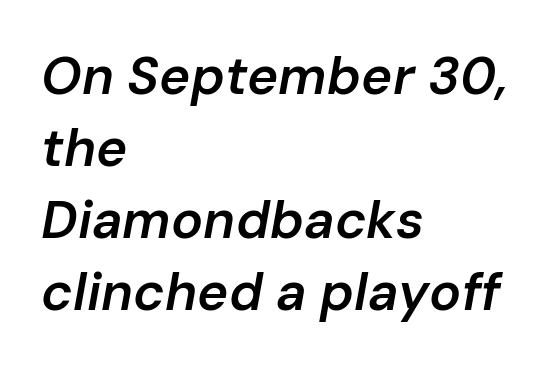
{"italic": "yes", "lean": "right", "slant_degrees": 10, "bold": "semi", "weight": "semibold", "width": "normal", "stroke_contrast": "low", "x_height": "medium", "monospaced": "no", "underline": "no", "align": "left", "line_spacing": "normal", "line_spacing_ratio": 1.36, "letter_spacing": "normal", "letter_spacing_em": 0.0, "glyph_px": 53}
